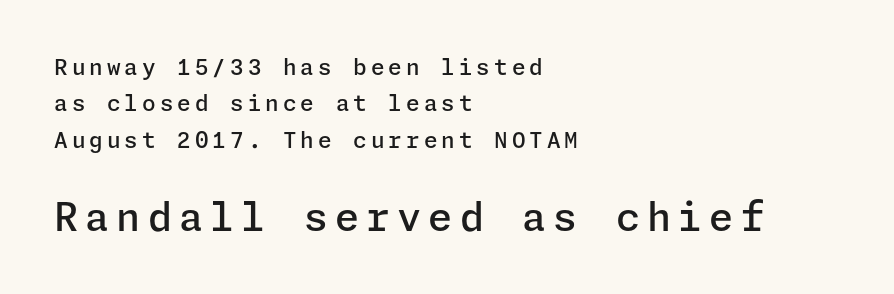
This is the in-between weight designers call semibold or demi. I'd call this a sans setting — the letters go barefoot. This block has exactly the height ordinary leading produces. Teacher's note: observe the even left margin — that is flush-left alignment. Style check: upright.
